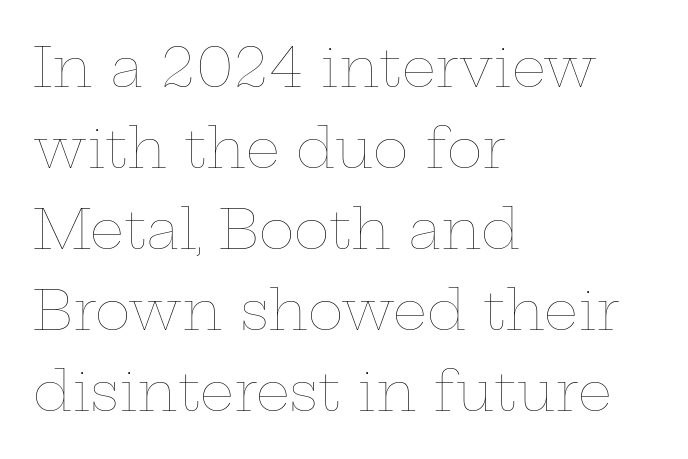
A light-to-regular cut is what we see here. No extra tracking has been applied to these lines. Is the block centered? No — it sits flush against the left margin. Rendered with straight, roman letterforms.
